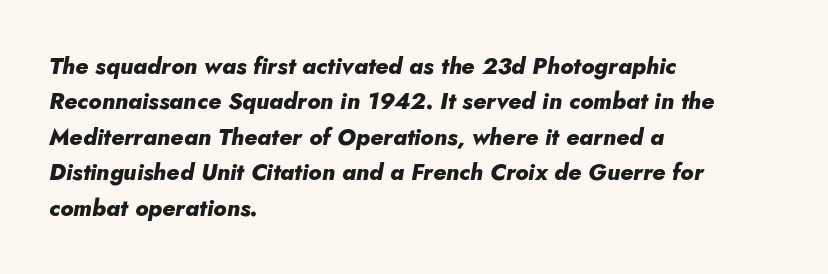
Tall strokes in this sample are angled rather than plumb. Characters follow at the spacing the type designer built in. The paragraph has a hard left edge and a soft right edge. These lines carry a lot of weight — the face is fully bold. The vertical gap from one line to the next is medium.
